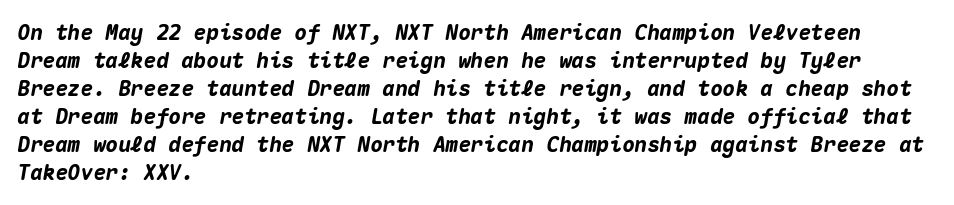
Q: Is the text bold? A: Yes.
Q: Is the text italic (slanted)? A: Yes, it leans right by about 10 degrees.
Q: Is the text underlined? A: No.
Q: How is the paragraph aligned? A: Left-aligned.
Q: Is the spacing between letters normal or unusually wide? A: Normal.
Q: Is the spacing between lines tight, normal or loose? A: Normal.
